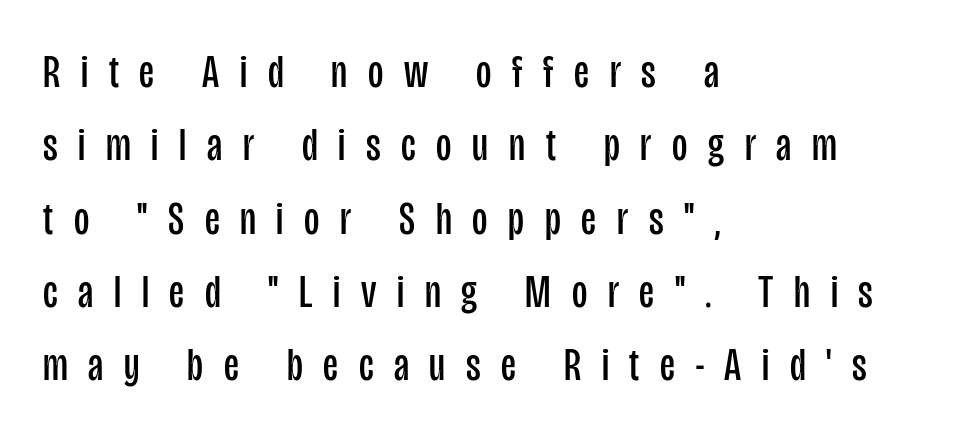
The image shows 47 px regular-weight, condensed sans-serif type, upright; set left-aligned, normal line spacing (1.56x), unusually wide letter spacing (+0.44 em), not underlined; low stroke contrast and a large x-height.
